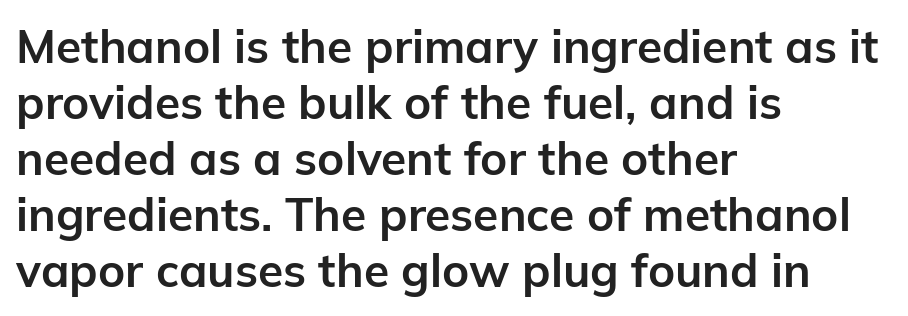
The image shows 46 px bold sans-serif type, upright; set left-aligned, line spacing 1.22x, normal letter spacing, not underlined; low stroke contrast and a medium x-height.
